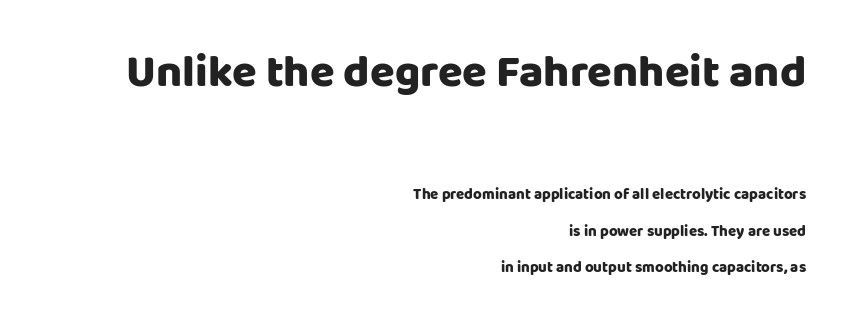
The image shows 45 px heavy sans-serif type, upright; set right-aligned, loose line spacing (2.43x), normal letter spacing, not underlined; the first (top) block is 3.0x larger; low stroke contrast and a large x-height.
